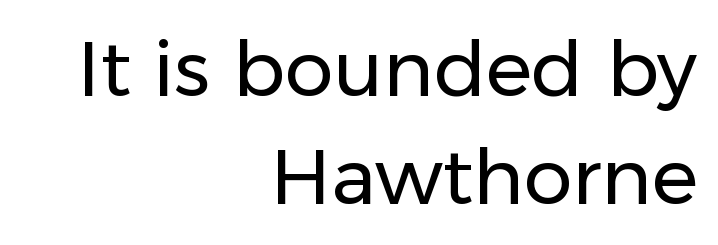
Weight: not bold — regular or lighter. A bare baseline throughout the passage. You can tell from the bare stems that sans-serif type was used. Character widths vary here, with narrow letters taking less room than wide ones. The rendering anchors every line to the right-hand side.
